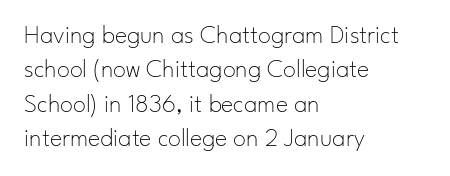
The image shows 26 px text type, upright; set left-aligned, normal line spacing (1.32x), normal letter spacing, not underlined.
